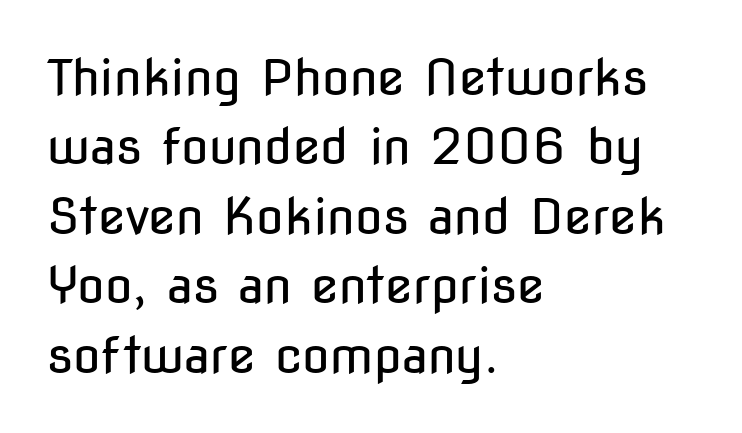
Q: Is the text bold? A: No.
Q: Is the text italic (slanted)? A: No, it is upright.
Q: Is the typeface a serif or a sans-serif typeface? A: Sans-serif.
Q: Is the text underlined? A: No.
Q: How is the paragraph aligned? A: Left-aligned.
Q: Is the spacing between letters normal or unusually wide? A: Normal.
Q: Is the spacing between lines tight, normal or loose? A: Normal.
Q: Width (condensed, normal, or wide)? A: Condensed.
Q: Stroke contrast? A: Low.
Q: x-height? A: Medium.
Q: Monospaced? A: No.
